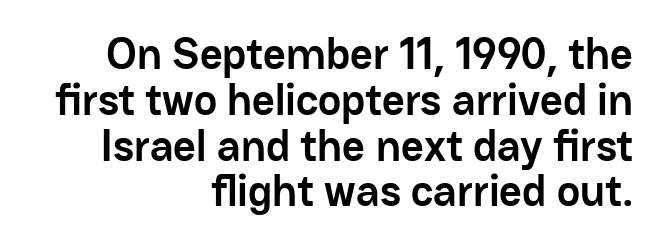
Q: Is the text bold? A: Yes.
Q: Is the text italic (slanted)? A: No, it is upright.
Q: Is the typeface a serif or a sans-serif typeface? A: Sans-serif.
Q: Is the text underlined? A: No.
Q: How is the paragraph aligned? A: Right-aligned.
Q: Is the spacing between letters normal or unusually wide? A: Normal.
Q: Is the spacing between lines tight, normal or loose? A: Tight.
Q: Width (condensed, normal, or wide)? A: Normal.
Q: Stroke contrast? A: Low.
Q: x-height? A: Medium.
Q: Monospaced? A: No.
